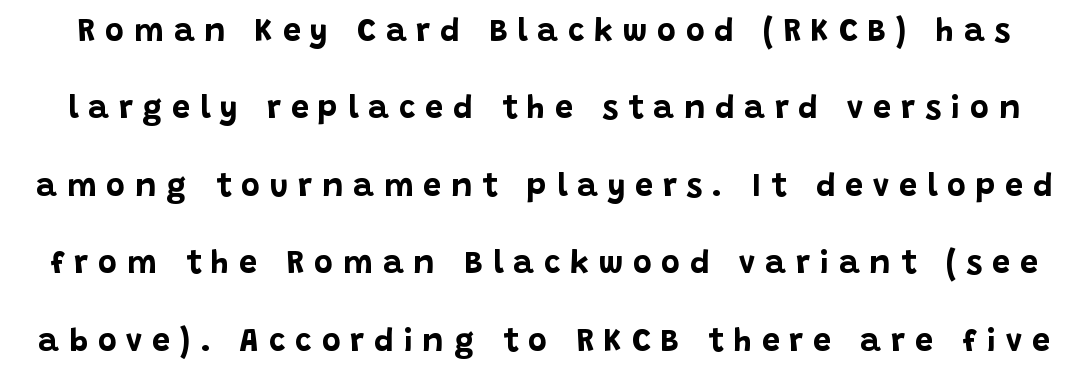
{"serif": "no", "italic": "no", "bold": "yes", "weight": "bold", "width": "normal", "stroke_contrast": "low", "x_height": "large", "monospaced": "no", "underline": "no", "line_spacing": "loose", "line_spacing_ratio": 2.42, "letter_spacing": "wide", "letter_spacing_em": 0.31, "glyph_px": 32}
